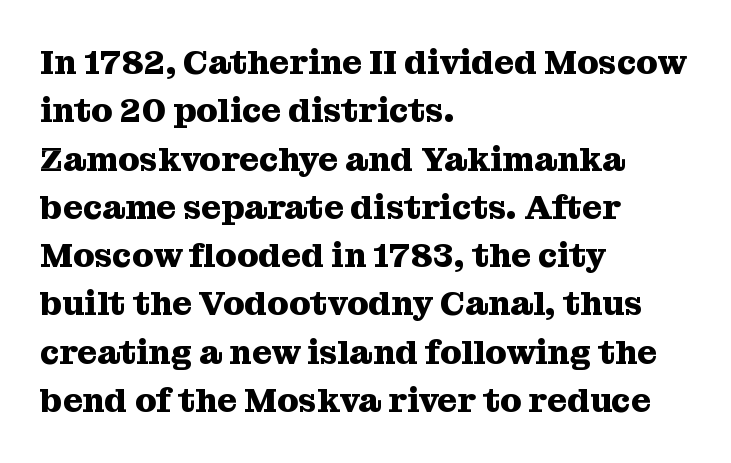
The image shows 34 px heavy serif type, upright; set left-aligned, normal line spacing (1.42x), normal letter spacing, not underlined; medium stroke contrast and a medium x-height.
